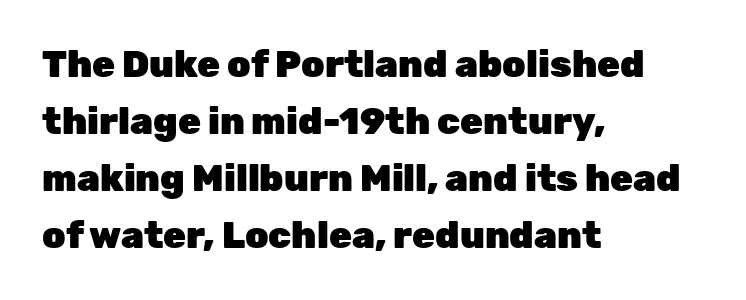
Q: Is the text bold? A: Yes.
Q: Is the text italic (slanted)? A: No, it is upright.
Q: Is the typeface a serif or a sans-serif typeface? A: Sans-serif.
Q: Is the text underlined? A: No.
Q: How is the paragraph aligned? A: Left-aligned.
Q: Is the spacing between letters normal or unusually wide? A: Normal.
Q: Is the spacing between lines tight, normal or loose? A: Normal.
Q: Width (condensed, normal, or wide)? A: Normal.
Q: Stroke contrast? A: Low.
Q: x-height? A: Medium.
Q: Monospaced? A: No.
